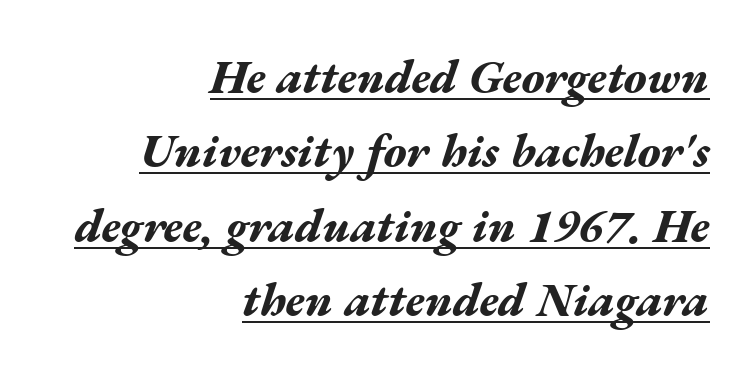
Leading matches the norm, producing a regular column. Spacing between characters is what you'd get straight out of the box. The face used here is proportionally spaced, like ordinary book or web type. The lines are quadded right. Students, this is bold: see how much ink each stroke carries.
